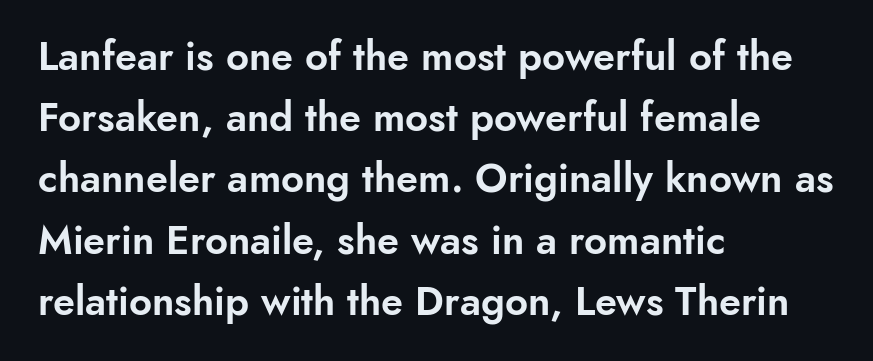
The image shows 40 px sans-serif type, upright; set left-aligned, normal line spacing (1.53x), normal letter spacing, not underlined; low stroke contrast and a small x-height.
